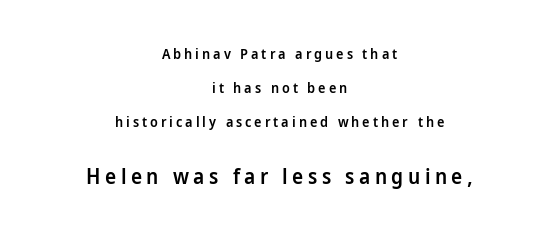
The image shows 21 px text type, upright; set centered, loose line spacing (2.43x), unusually wide letter spacing (+0.21 em), not underlined; the second (bottom) block is 1.5x larger.
